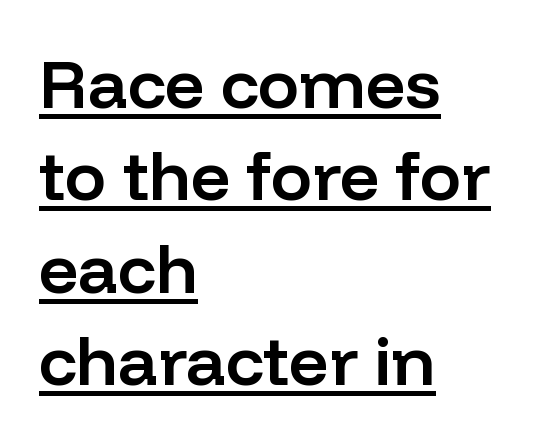
{"serif": "no", "italic": "no", "bold": "semi", "weight": "semibold", "width": "normal", "stroke_contrast": "low", "x_height": "medium", "monospaced": "no", "underline": "yes", "align": "left", "line_spacing": "normal", "line_spacing_ratio": 1.34, "letter_spacing": "normal", "letter_spacing_em": 0.0, "glyph_px": 69}
